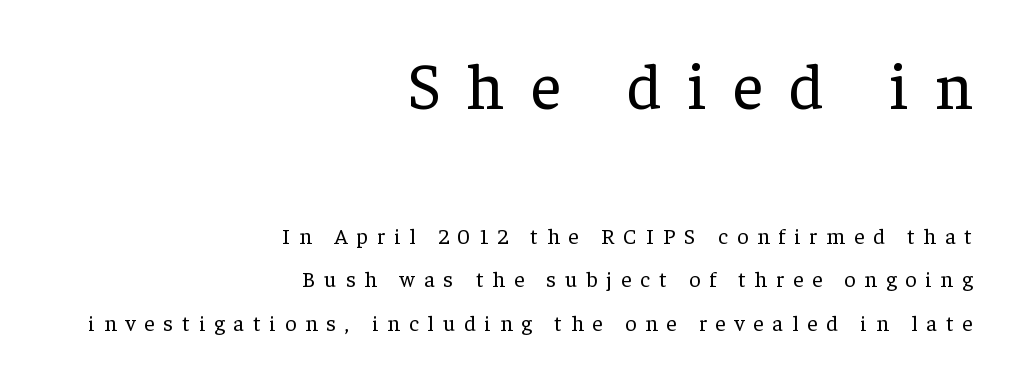
Q: Is the text bold? A: No.
Q: Is the text italic (slanted)? A: No, it is upright.
Q: Is the typeface a serif or a sans-serif typeface? A: Serif.
Q: Is the text underlined? A: No.
Q: How is the paragraph aligned? A: Right-aligned.
Q: Is the spacing between letters normal or unusually wide? A: Unusually wide.
Q: Is the spacing between lines tight, normal or loose? A: Loose.
Q: Which block of text is set in a larger size, the first (top) or the second (bottom)? A: The first (top) one.
Q: Width (condensed, normal, or wide)? A: Normal.
Q: Stroke contrast? A: Low.
Q: x-height? A: Medium.
Q: Monospaced? A: No.
